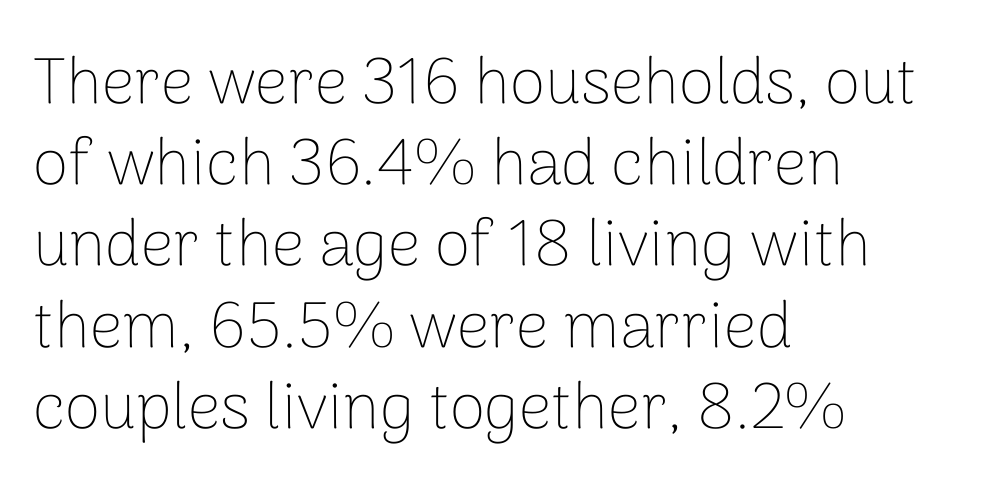
The lines are quadded left. This sample has the flowing, uneven cadence of proportional lettering. A typesetter would call this leading conventional body-copy spacing. Stroke terminals: plain, sans-serif. The font is comparable to plain body text, perhaps lighter.
